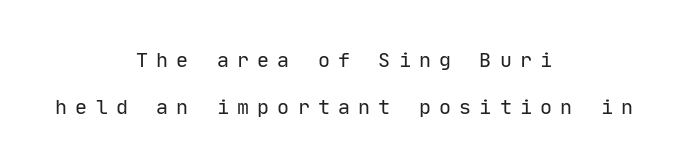
Is the letter spacing exaggerated? Yes — the characters are pushed far apart. On a weight scale, this lands at 450 or below. The paragraph shown floats in the horizontal middle. Ordinary non-slanted type is in use.
